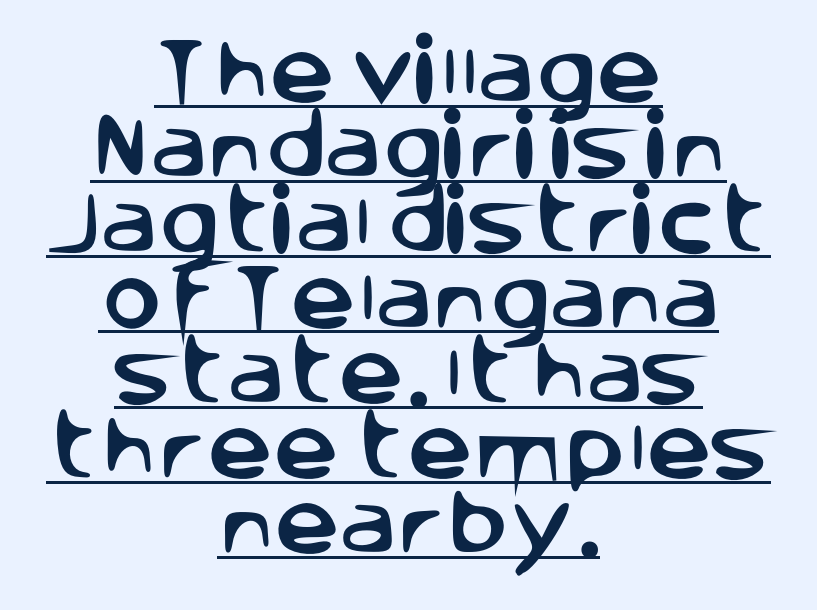
Leading is clearly below the norm, producing a dense column. The lettering stays uniformly vertical, giving the passage a roman look. Each letter keeps its own natural width here, so spacing adapts to shape. The setting favours the middle, as headings and verse often do. In terms of letterform style, serifs are entirely absent. Honestly, the letter spacing is just normal — you wouldn't notice it.
